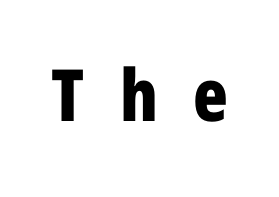
The image shows 72 px bold, condensed sans-serif type, upright; set unusually wide letter spacing (+0.49 em), not underlined; low stroke contrast and a medium x-height.
